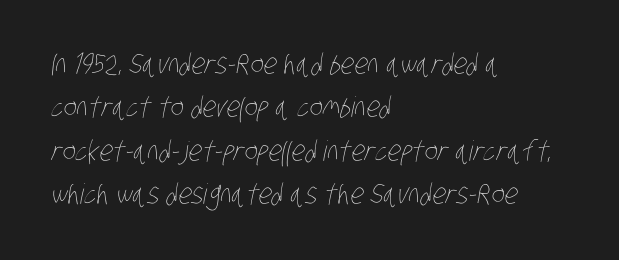
{"bold": "no", "weight": "thin", "width": "condensed", "stroke_contrast": "low", "x_height": "large", "monospaced": "no", "underline": "no", "align": "left", "line_spacing": "normal", "line_spacing_ratio": 1.55, "letter_spacing": "normal", "letter_spacing_em": 0.0, "glyph_px": 28}
